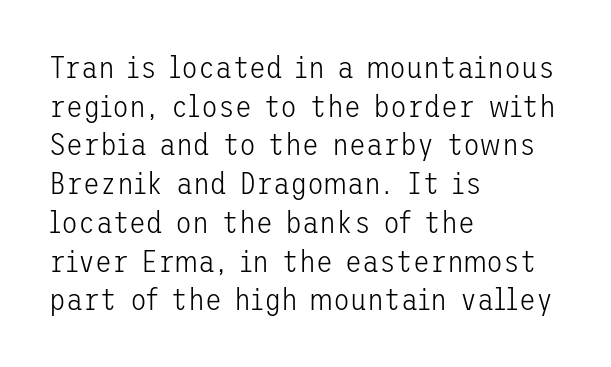
The image shows 31 px light sans-serif type, upright; set left-aligned, normal line spacing (1.25x), normal letter spacing, not underlined; low stroke contrast and a medium x-height.
